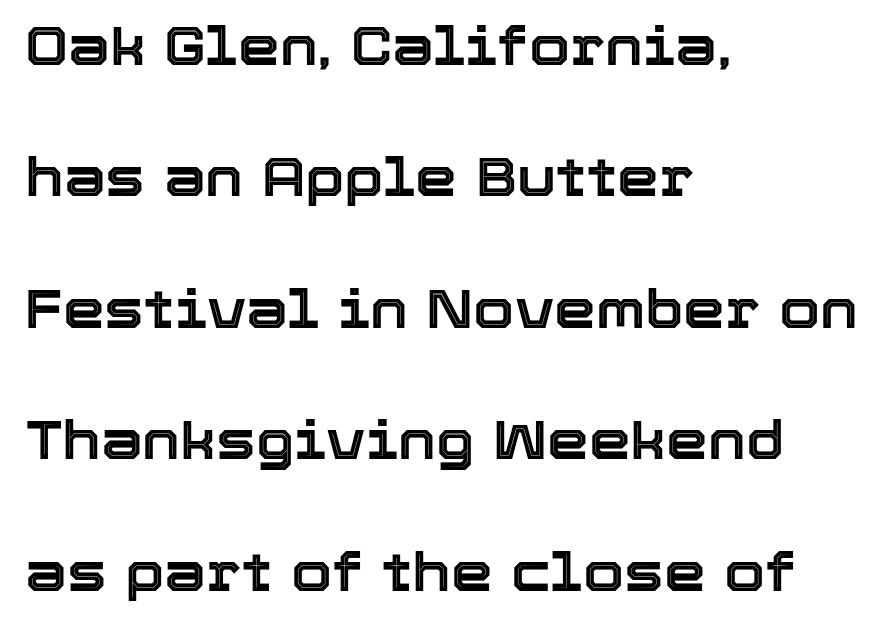
The gap between lines stays unmarked. What's the leading like? Stretched, with rows far apart. Looks like regular typesetting: each glyph gets only the width it needs. A student would call this left alignment; a typographer would say flush left, rag right.
